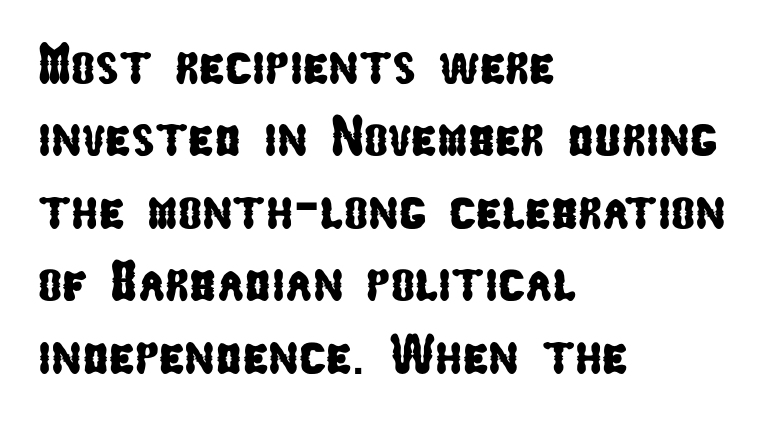
The image shows 57 px condensed sans-serif type; set left-aligned, normal line spacing (1.27x), normal letter spacing, not underlined; low stroke contrast and a medium x-height.
